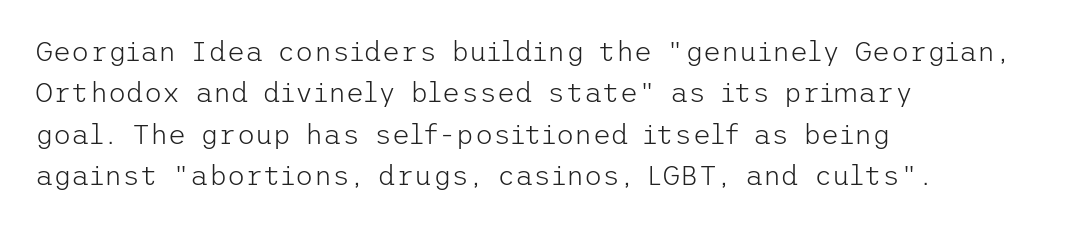
Unbolded letterforms with no extra heft. It's the straight-up-and-down kind of type. Just letters on the line, the space beneath them empty. Type style note: lacks serifs. Casual observation: everything's shoved over to the left. A typesetter would call this leading conventional body-copy spacing.
